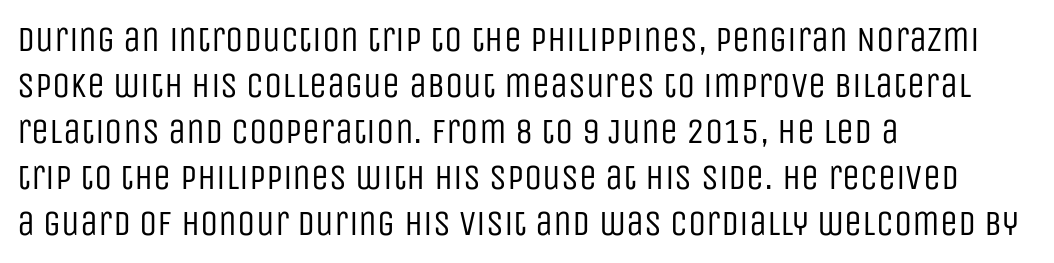
This is roman type, the default non-slanted kind. Which margin do the lines hug? The left one — the right edge is uneven. Rule under the text: the space is simply empty. The rows are spaced the way most documents space them. The font is comparable to plain body text, perhaps lighter. Character widths vary here, with narrow letters taking less room than wide ones.
